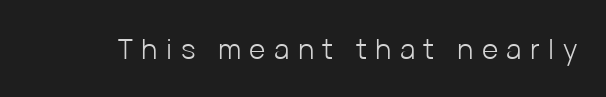
When letters stand straight like this, we call the style roman or upright. The gap between lines stays unmarked. Here the designer chose a conventional face with non-uniform glyph widths. To sum up the face: it is a sans, with no serifs.
